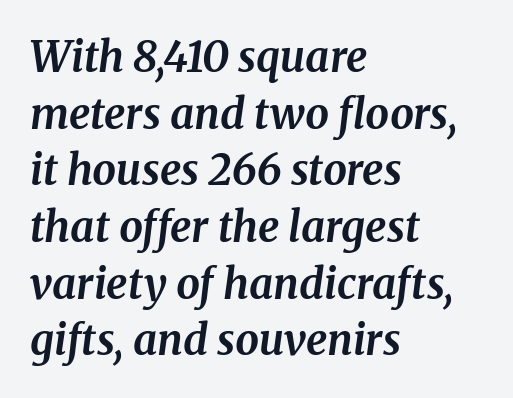
Q: Is the text bold? A: Yes.
Q: Is the text italic (slanted)? A: Yes, it leans right by about 8 degrees.
Q: Is the typeface a serif or a sans-serif typeface? A: Serif.
Q: Is the text underlined? A: No.
Q: How is the paragraph aligned? A: Left-aligned.
Q: Is the spacing between letters normal or unusually wide? A: Normal.
Q: Is the spacing between lines tight, normal or loose? A: Normal.
Q: Width (condensed, normal, or wide)? A: Normal.
Q: Stroke contrast? A: Medium.
Q: x-height? A: Medium.
Q: Monospaced? A: No.
